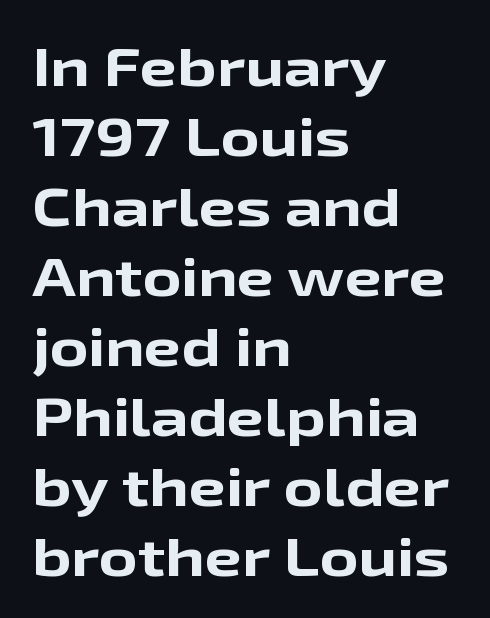
Q: Is the text bold? A: Yes.
Q: Is the text italic (slanted)? A: No, it is upright.
Q: Is the typeface a serif or a sans-serif typeface? A: Sans-serif.
Q: Is the text underlined? A: No.
Q: How is the paragraph aligned? A: Left-aligned.
Q: Is the spacing between letters normal or unusually wide? A: Normal.
Q: Is the spacing between lines tight, normal or loose? A: Normal.
Q: Width (condensed, normal, or wide)? A: Wide.
Q: Stroke contrast? A: Low.
Q: x-height? A: Medium.
Q: Monospaced? A: No.
